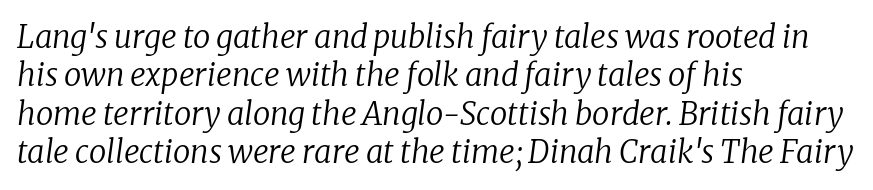
{"serif": "yes", "italic": "yes", "lean": "right", "slant_degrees": 8, "bold": "no", "weight": "regular", "width": "normal", "stroke_contrast": "low", "x_height": "medium", "monospaced": "no", "underline": "no", "align": "left", "line_spacing_ratio": 1.24, "letter_spacing": "normal", "letter_spacing_em": 0.0, "glyph_px": 31}
